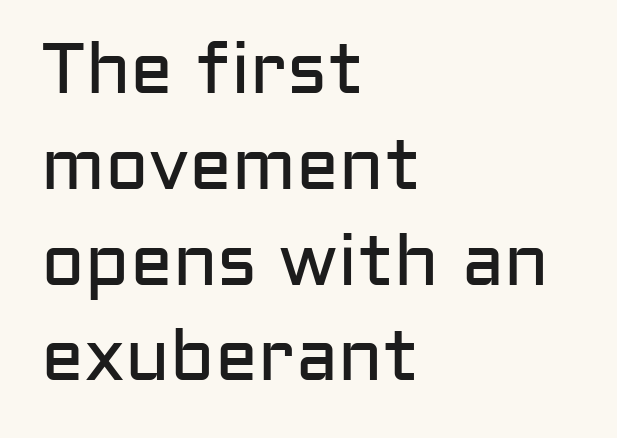
{"serif": "no", "italic": "no", "bold": "no", "weight": "regular", "width": "normal", "stroke_contrast": "low", "x_height": "medium", "monospaced": "no", "underline": "no", "align": "left", "line_spacing": "normal", "line_spacing_ratio": 1.33, "letter_spacing": "normal", "letter_spacing_em": 0.0, "glyph_px": 72}
